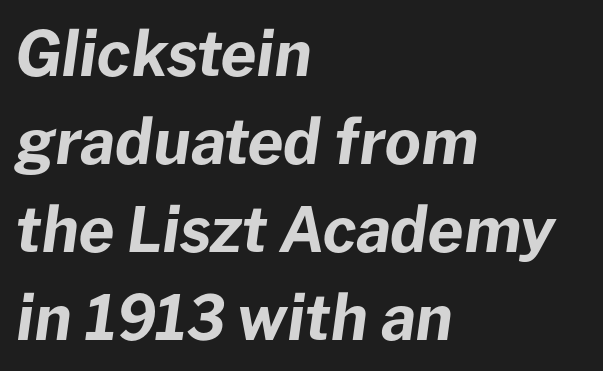
The image shows 62 px bold type, italic (leaning right); set left-aligned, normal line spacing (1.42x), normal letter spacing, not underlined; low stroke contrast and a medium x-height.
